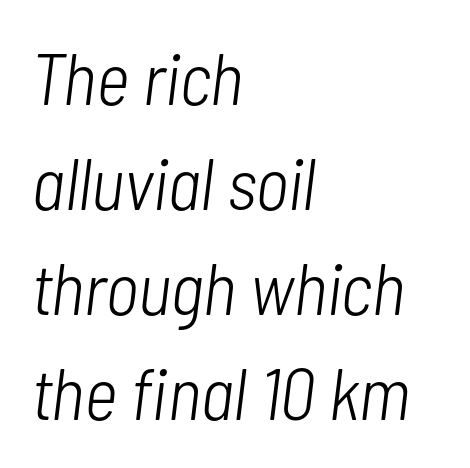
{"italic": "yes", "lean": "right", "slant_degrees": 7, "bold": "no", "weight": "light", "width": "condensed", "stroke_contrast": "low", "x_height": "medium", "monospaced": "no", "underline": "no", "align": "left", "line_spacing": "normal", "line_spacing_ratio": 1.44, "letter_spacing": "normal", "letter_spacing_em": 0.0, "glyph_px": 73}
